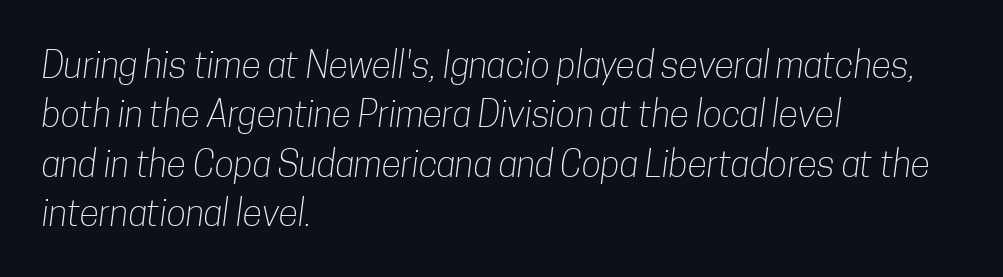
The image shows 36 px light, condensed sans-serif type; set left-aligned, normal line spacing (1.37x), normal letter spacing, not underlined; low stroke contrast and a medium x-height.
